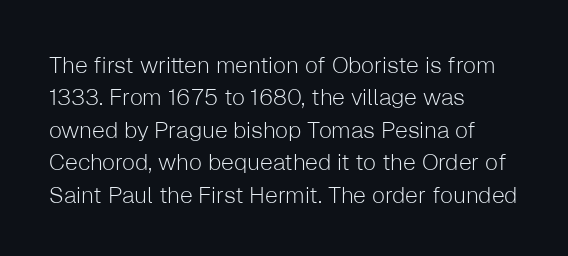
Q: Is the text bold? A: No.
Q: Is the text italic (slanted)? A: No, it is upright.
Q: Is the text underlined? A: No.
Q: How is the paragraph aligned? A: Left-aligned.
Q: Is the spacing between letters normal or unusually wide? A: Normal.
Q: Is the spacing between lines tight, normal or loose? A: Normal.
